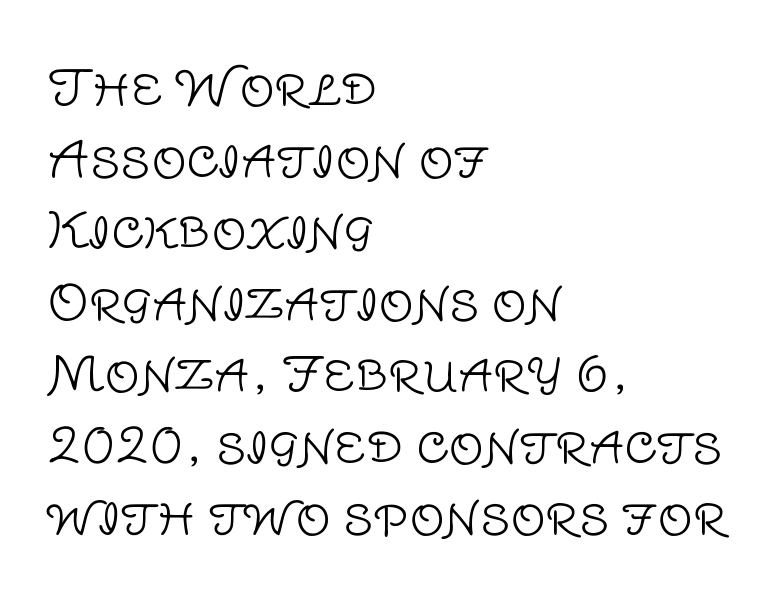
Q: Is the text bold? A: No.
Q: Is the text italic (slanted)? A: Yes.
Q: Is the typeface a serif or a sans-serif typeface? A: Sans-serif.
Q: Is the text underlined? A: No.
Q: How is the paragraph aligned? A: Left-aligned.
Q: Is the spacing between letters normal or unusually wide? A: Normal.
Q: Is the spacing between lines tight, normal or loose? A: Normal.
Q: Width (condensed, normal, or wide)? A: Normal.
Q: Stroke contrast? A: Low.
Q: x-height? A: Large.
Q: Monospaced? A: No.
